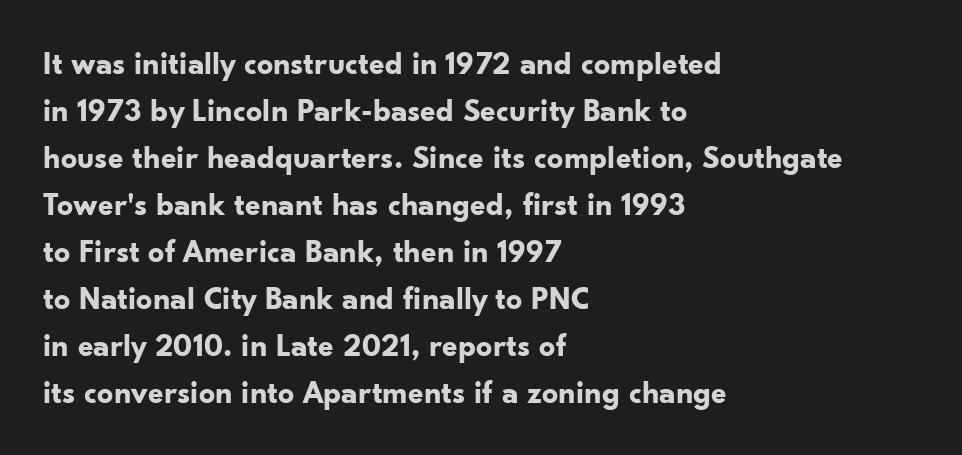
I'd call this a sans setting — the letters go barefoot. Normally led — the rows are evenly, conventionally spaced. Upright lettering throughout. The letters advance in unequal steps, a hallmark of proportional type.
